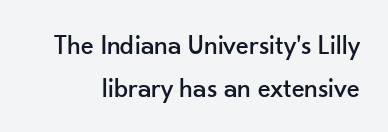
The letters sit at their default tracking, neither squeezed nor spread. Decoration check: the copy has no underline. In terms of leading, this rendering sits right in the middle. The type sits square on the baseline with zero lean.
